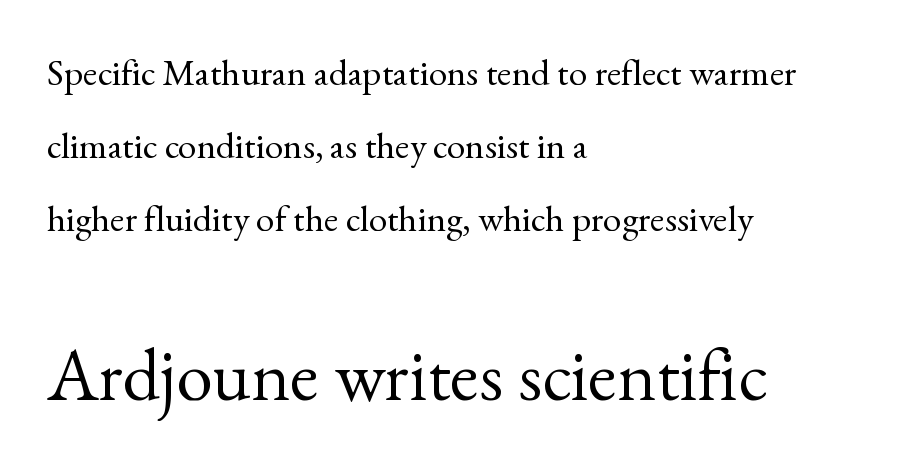
The image shows 74 px regular-weight serif type, upright; set left-aligned, loose line spacing (1.97x), normal letter spacing, not underlined; the second (bottom) block is 2.0x larger; a small x-height.
